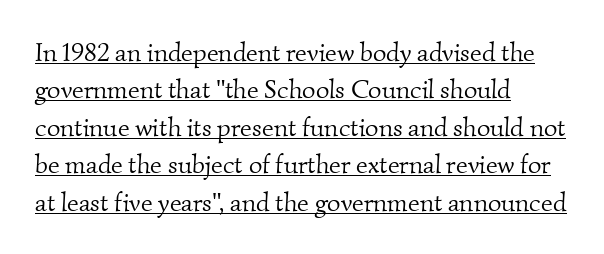
The image shows 26 px text type; set left-aligned, normal line spacing (1.44x), normal letter spacing, underlined.
